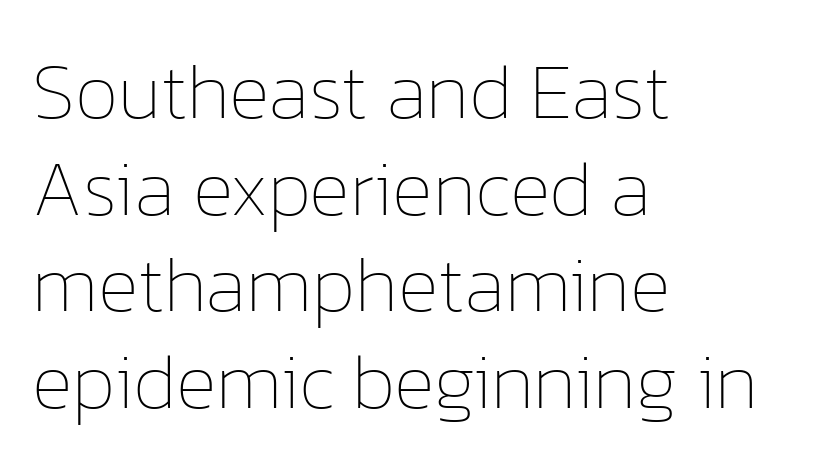
Q: Is the text bold? A: No.
Q: Is the text italic (slanted)? A: No, it is upright.
Q: Is the text underlined? A: No.
Q: How is the paragraph aligned? A: Left-aligned.
Q: Is the spacing between letters normal or unusually wide? A: Normal.
Q: Width (condensed, normal, or wide)? A: Normal.
Q: Stroke contrast? A: Low.
Q: x-height? A: Medium.
Q: Monospaced? A: No.
